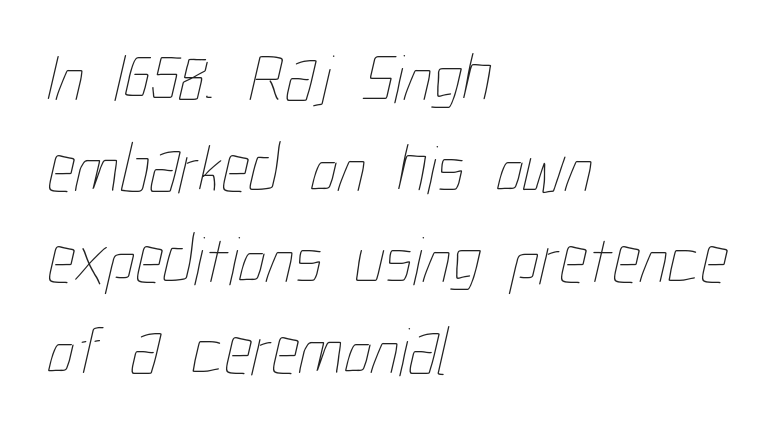
The image shows 69 px thin, condensed type; set left-aligned, normal line spacing (1.32x), normal letter spacing, not underlined; low stroke contrast and a medium x-height.
